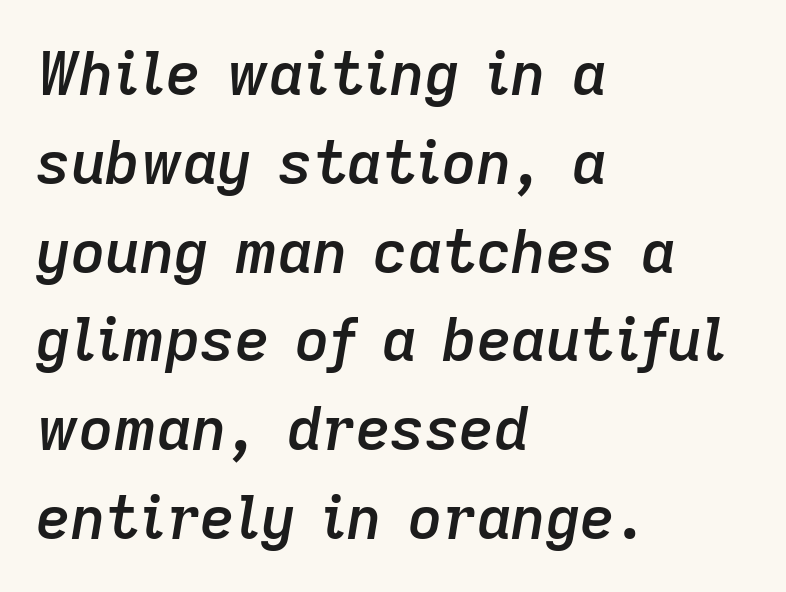
Q: Is the text bold? A: Semi-bold.
Q: Is the text italic (slanted)? A: Yes, it leans right by about 9 degrees.
Q: Is the text underlined? A: No.
Q: How is the paragraph aligned? A: Left-aligned.
Q: Is the spacing between letters normal or unusually wide? A: Normal.
Q: Is the spacing between lines tight, normal or loose? A: Normal.
Q: Width (condensed, normal, or wide)? A: Normal.
Q: Stroke contrast? A: Low.
Q: x-height? A: Medium.
Q: Monospaced? A: No.
